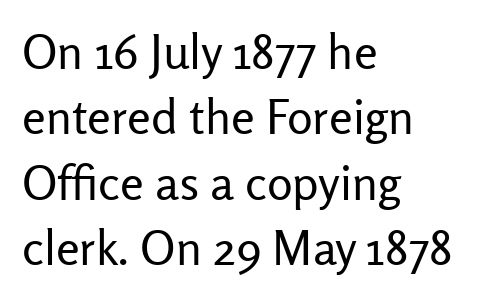
The rows are spaced the way most documents space them. The words here are not underlined. Does the type have serifs? No, each stem ends abruptly. The letters advance in unequal steps, a hallmark of proportional type. No extra ink here — the face is not bold.
